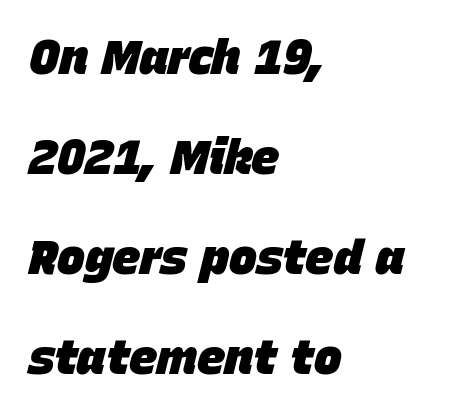
{"italic": "yes", "lean": "right", "slant_degrees": 15, "bold": "yes", "weight": "heavy", "width": "normal", "stroke_contrast": "low", "x_height": "large", "monospaced": "no", "underline": "no", "align": "left", "line_spacing": "loose", "line_spacing_ratio": 2.13, "letter_spacing": "normal", "letter_spacing_em": 0.0, "glyph_px": 47}
